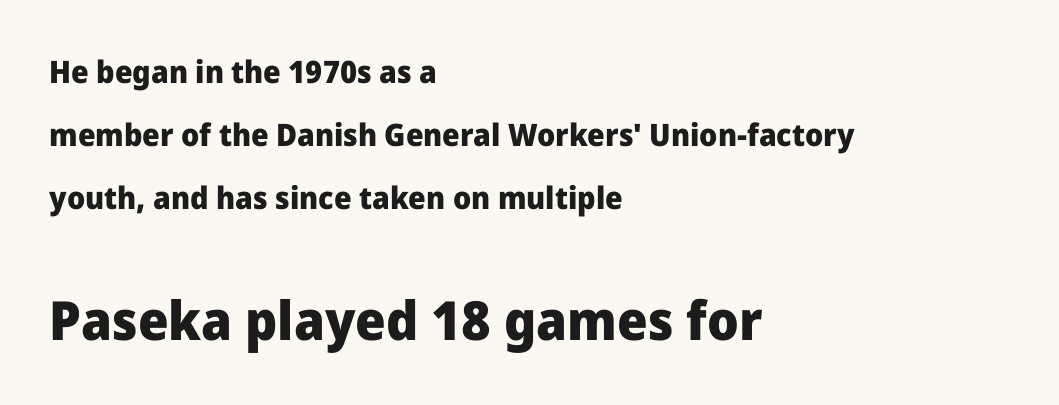
{"serif": "no", "italic": "no", "bold": "yes", "weight": "heavy", "width": "normal", "stroke_contrast": "low", "x_height": "medium", "monospaced": "no", "underline": "no", "align": "left", "line_spacing": "loose", "line_spacing_ratio": 2.04, "letter_spacing": "normal", "letter_spacing_em": 0.0, "larger_block": "second", "size_ratio": 1.74, "glyph_px": 54}
